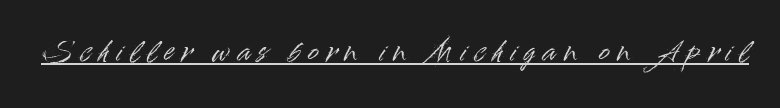
The image shows 26 px text type; set unusually wide letter spacing (+0.3 em), underlined.
